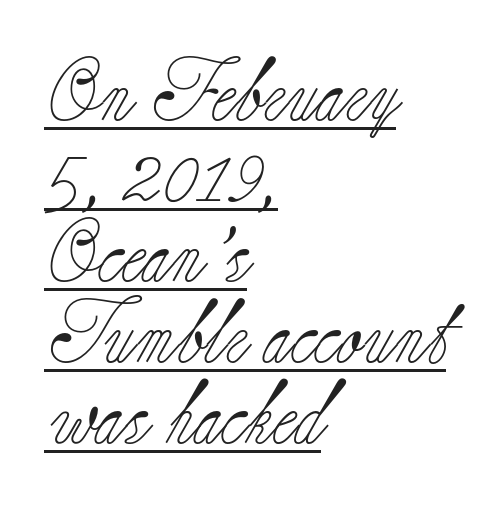
Classification — serif. Line beginnings align vertically; line endings do not. One glance says typical: line gaps are just what's usual. Look at the tracking — it's just the regular setting, nothing added.
